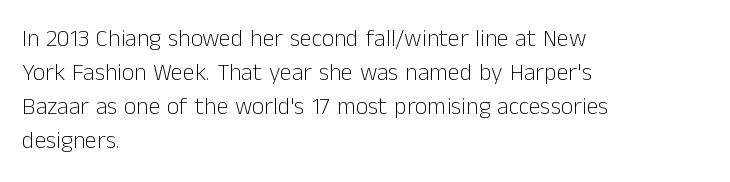
The image shows 24 px text type, upright; set left-aligned, normal line spacing (1.42x), normal letter spacing, not underlined.
